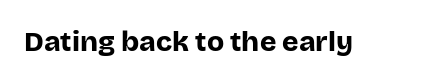
Here the glyphs are tracked normally, forming tight word shapes. The letters carry no serifs — their stems end cleanly without finishing strokes. Rendered with straight, roman letterforms. Think of a printed novel: that variable character pitch is what you see here. How heavy is the stroke? Heavy — this is a bold. Decoration check: the copy has no underline.
